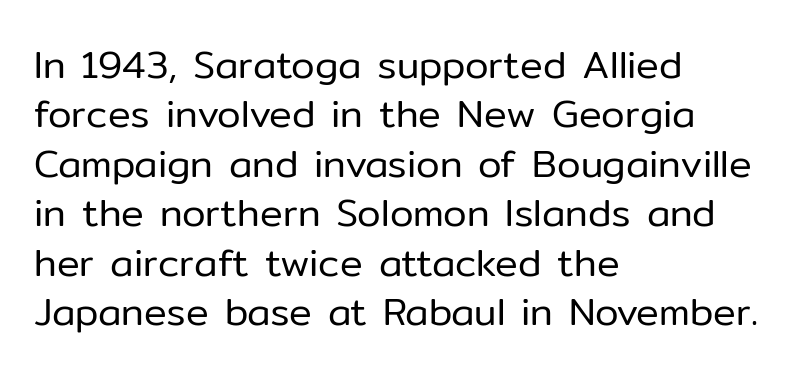
{"serif": "no", "italic": "no", "bold": "no", "weight": "regular", "width": "normal", "stroke_contrast": "low", "x_height": "medium", "monospaced": "no", "underline": "no", "align": "left", "line_spacing": "normal", "line_spacing_ratio": 1.3, "letter_spacing": "normal", "letter_spacing_em": 0.0, "glyph_px": 38}
